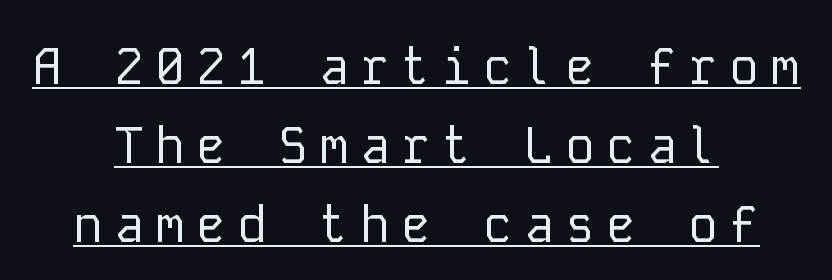
The image shows 50 px regular-weight sans-serif type, upright, monospaced; set centered, normal line spacing (1.58x), unusually wide letter spacing (+0.22 em), underlined; low stroke contrast and a medium x-height.
